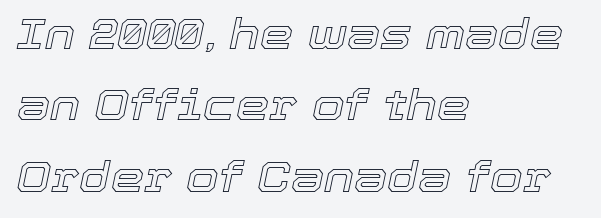
The image shows 42 px text type, italic (leaning right); set left-aligned, normal line spacing (1.7x), normal letter spacing, not underlined; a medium x-height.
